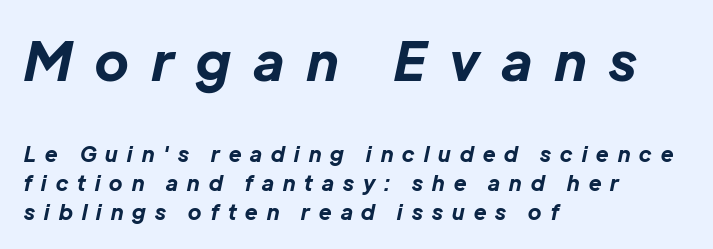
Q: Is the text bold? A: Yes.
Q: Is the text italic (slanted)? A: Yes, it leans right by about 12 degrees.
Q: Is the text underlined? A: No.
Q: How is the paragraph aligned? A: Left-aligned.
Q: Is the spacing between letters normal or unusually wide? A: Unusually wide.
Q: Is the spacing between lines tight, normal or loose? A: Normal.
Q: Which block of text is set in a larger size, the first (top) or the second (bottom)? A: The first (top) one.
Q: Width (condensed, normal, or wide)? A: Normal.
Q: Stroke contrast? A: Low.
Q: x-height? A: Medium.
Q: Monospaced? A: No.
